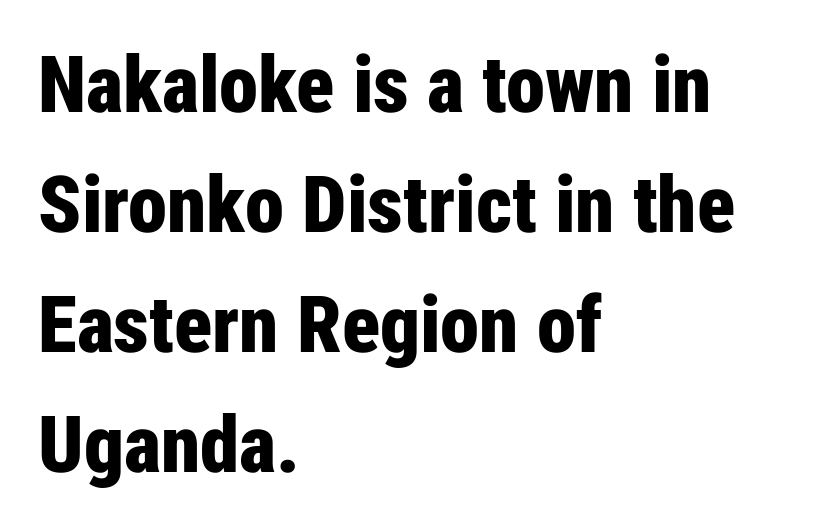
The image shows 79 px bold, condensed sans-serif type, upright; set left-aligned, normal line spacing (1.52x), normal letter spacing, not underlined; low stroke contrast and a medium x-height.
